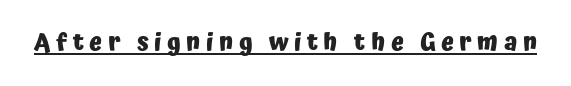
Q: Is the text bold? A: Yes.
Q: Is the text italic (slanted)? A: No, it is upright.
Q: Is the text underlined? A: Yes.
Q: Is the spacing between letters normal or unusually wide? A: Unusually wide.
